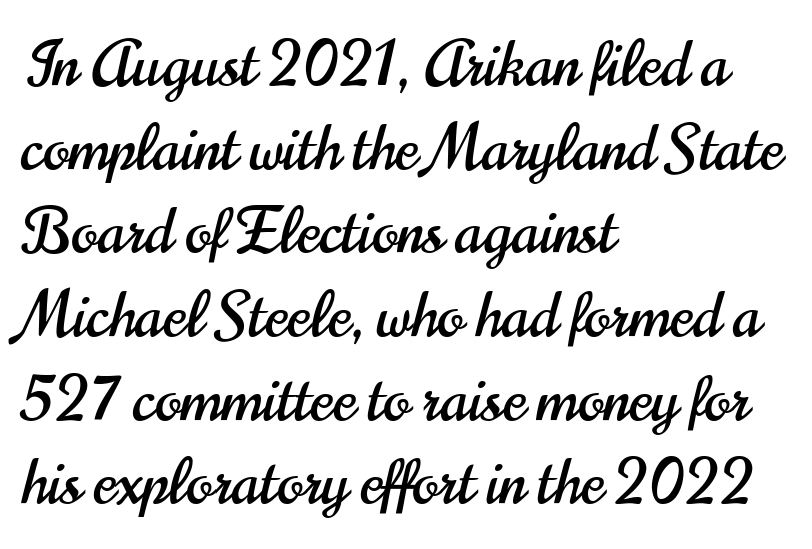
{"serif": "no", "width": "condensed", "stroke_contrast": "high", "x_height": "small", "monospaced": "no", "underline": "no", "align": "left", "line_spacing": "normal", "line_spacing_ratio": 1.35, "letter_spacing": "normal", "letter_spacing_em": 0.0, "glyph_px": 62}
